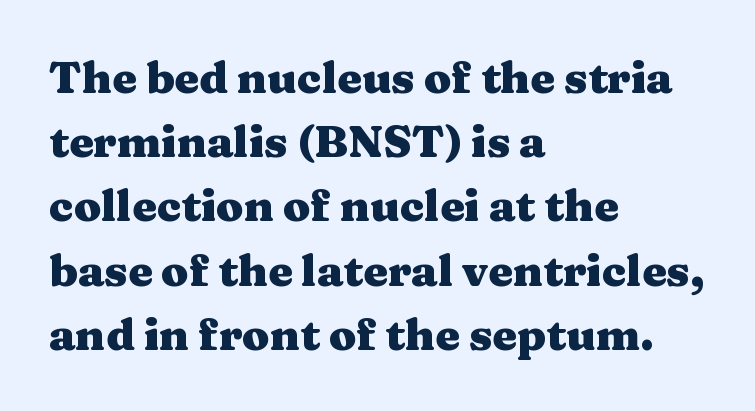
Q: Is the text bold? A: Yes.
Q: Is the text italic (slanted)? A: No, it is upright.
Q: Is the typeface a serif or a sans-serif typeface? A: Serif.
Q: Is the text underlined? A: No.
Q: How is the paragraph aligned? A: Left-aligned.
Q: Is the spacing between letters normal or unusually wide? A: Normal.
Q: Is the spacing between lines tight, normal or loose? A: Normal.
Q: Width (condensed, normal, or wide)? A: Wide.
Q: Stroke contrast? A: Medium.
Q: x-height? A: Medium.
Q: Monospaced? A: No.
